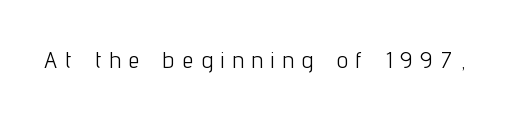
Q: Is the text bold? A: No.
Q: Is the text italic (slanted)? A: No, it is upright.
Q: Is the text underlined? A: No.
Q: Is the spacing between letters normal or unusually wide? A: Unusually wide.
